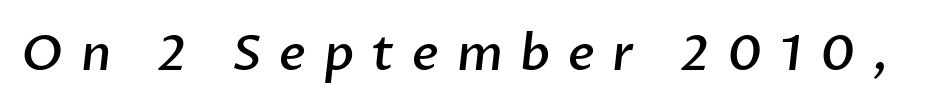
Q: Is the text bold? A: Semi-bold.
Q: Is the typeface a serif or a sans-serif typeface? A: Sans-serif.
Q: Is the text underlined? A: No.
Q: Is the spacing between letters normal or unusually wide? A: Unusually wide.
Q: Width (condensed, normal, or wide)? A: Normal.
Q: Stroke contrast? A: Low.
Q: x-height? A: Medium.
Q: Monospaced? A: No.
